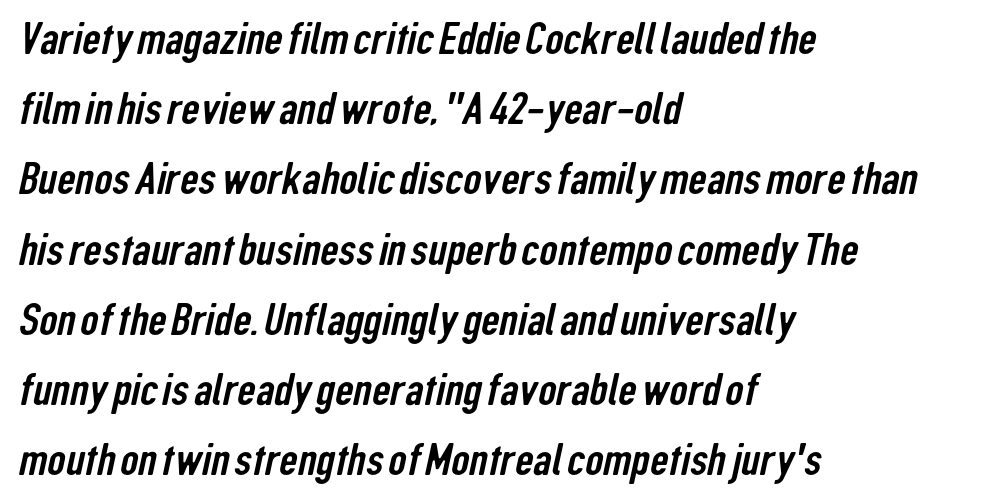
{"serif": "no", "width": "condensed", "stroke_contrast": "low", "x_height": "medium", "monospaced": "no", "underline": "no", "align": "left", "line_spacing": "normal", "line_spacing_ratio": 1.56, "letter_spacing": "normal", "letter_spacing_em": 0.0, "glyph_px": 45}
